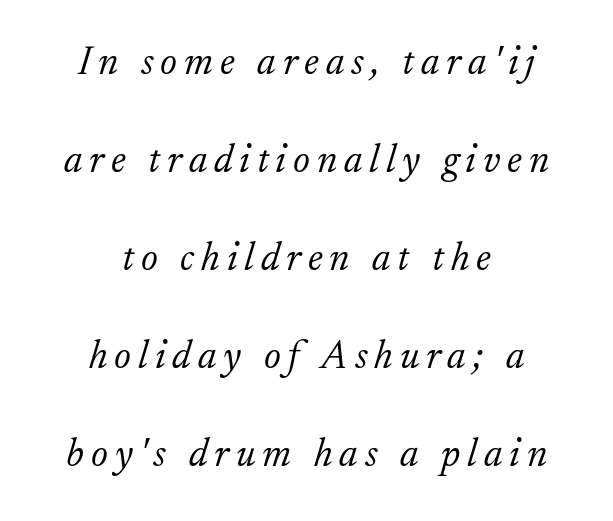
Q: Is the text bold? A: No.
Q: Is the text italic (slanted)? A: Yes, it leans right by about 17 degrees.
Q: Is the typeface a serif or a sans-serif typeface? A: Serif.
Q: Is the text underlined? A: No.
Q: How is the paragraph aligned? A: Centered.
Q: Is the spacing between lines tight, normal or loose? A: Loose.
Q: Width (condensed, normal, or wide)? A: Normal.
Q: Stroke contrast? A: Low.
Q: x-height? A: Small.
Q: Monospaced? A: No.
